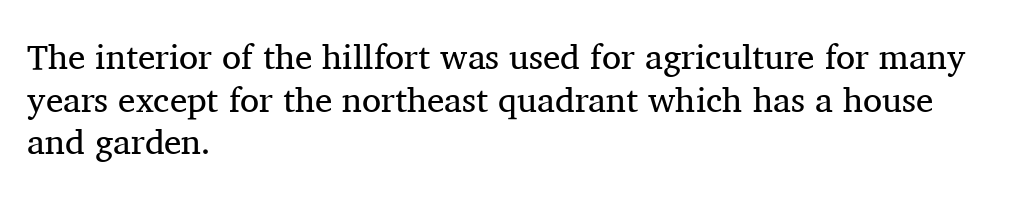
{"serif": "yes", "italic": "no", "bold": "no", "weight": "regular", "width": "normal", "stroke_contrast": "medium", "x_height": "medium", "monospaced": "no", "underline": "no", "align": "left", "line_spacing_ratio": 1.22, "letter_spacing": "normal", "letter_spacing_em": 0.0, "glyph_px": 35}
